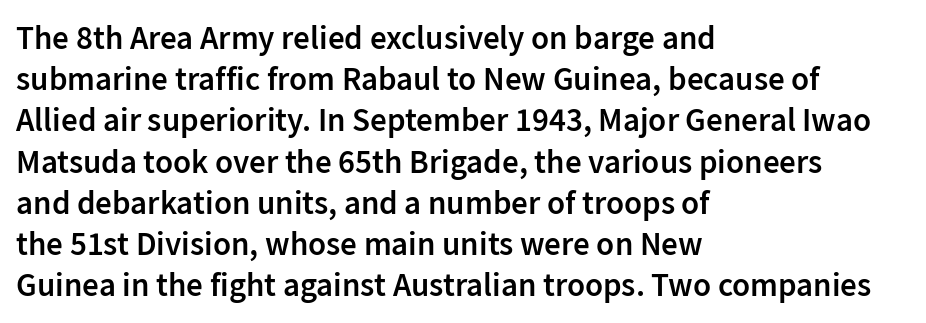
{"serif": "no", "italic": "no", "bold": "semi", "weight": "semibold", "width": "normal", "stroke_contrast": "low", "x_height": "medium", "monospaced": "no", "underline": "no", "align": "left", "line_spacing": "normal", "line_spacing_ratio": 1.25, "letter_spacing": "normal", "letter_spacing_em": 0.0, "glyph_px": 33}
